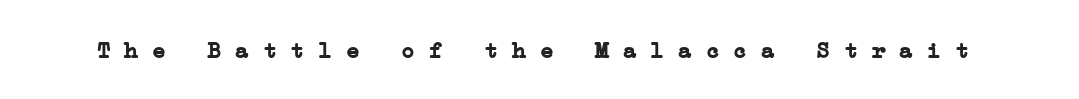
{"bold": "yes", "underline": "no", "letter_spacing": "normal", "letter_spacing_em": 0.0, "glyph_px": 23}
